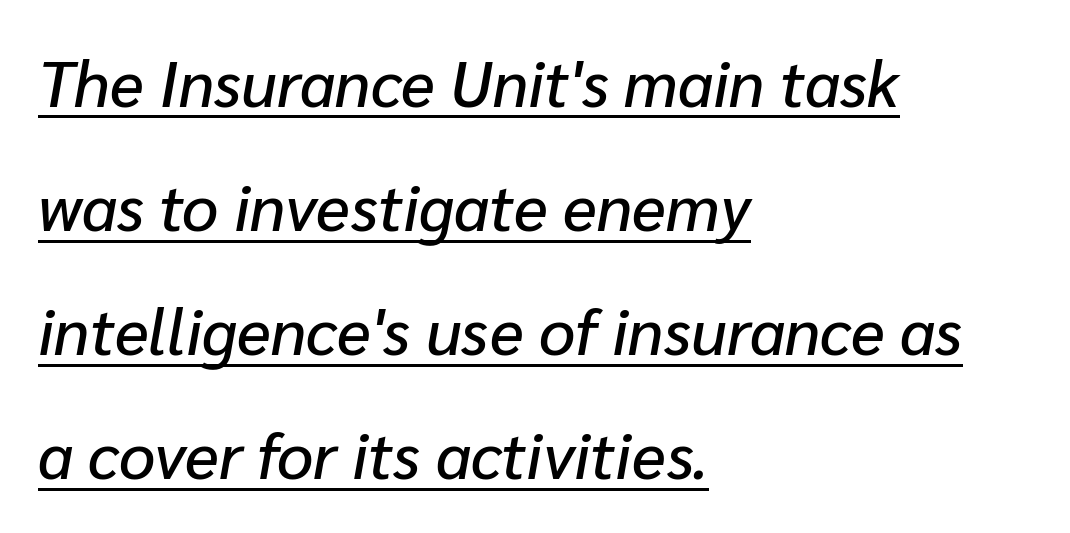
The image shows 64 px text type, italic (leaning right); set left-aligned, loose line spacing (1.94x), normal letter spacing, underlined; low stroke contrast and a medium x-height.
